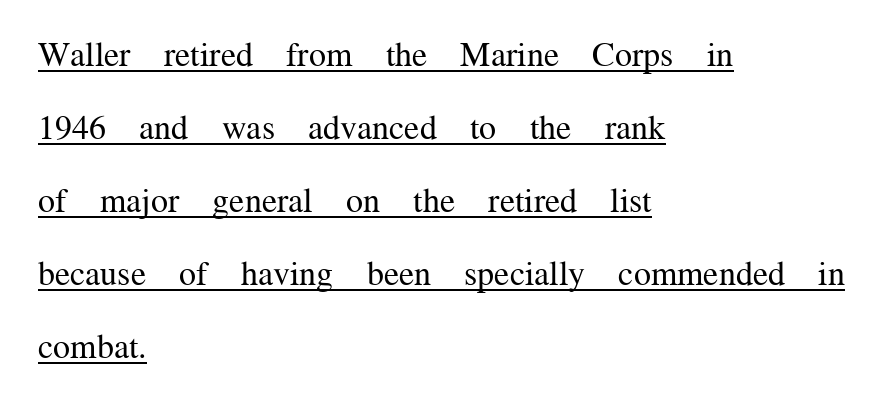
Notice the wide empty band between every row — that's loose leading. Is this a fixed-width face? No — the glyphs have proportional, varying widths. Compared with typical body copy, the letter spacing here is the same. Regarding serifs, this sample has them. The words here are underlined. This sample uses an upright cut, with every glyph sitting square on the baseline.
